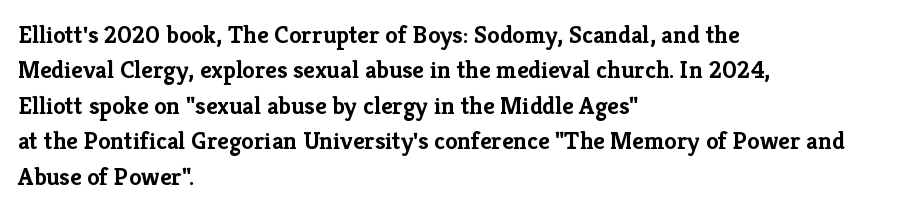
The image shows 25 px bold type, upright; set left-aligned, normal line spacing (1.42x), normal letter spacing, not underlined.
